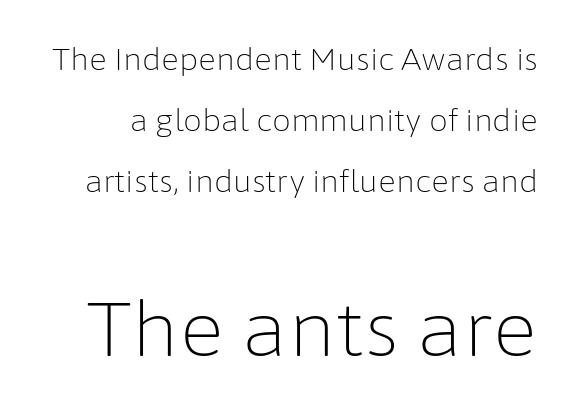
{"serif": "no", "italic": "no", "bold": "no", "weight": "light", "width": "normal", "stroke_contrast": "low", "x_height": "medium", "monospaced": "no", "underline": "no", "line_spacing": "loose", "line_spacing_ratio": 2.04, "letter_spacing": "normal", "letter_spacing_em": 0.0, "larger_block": "second", "size_ratio": 2.53, "glyph_px": 76}
